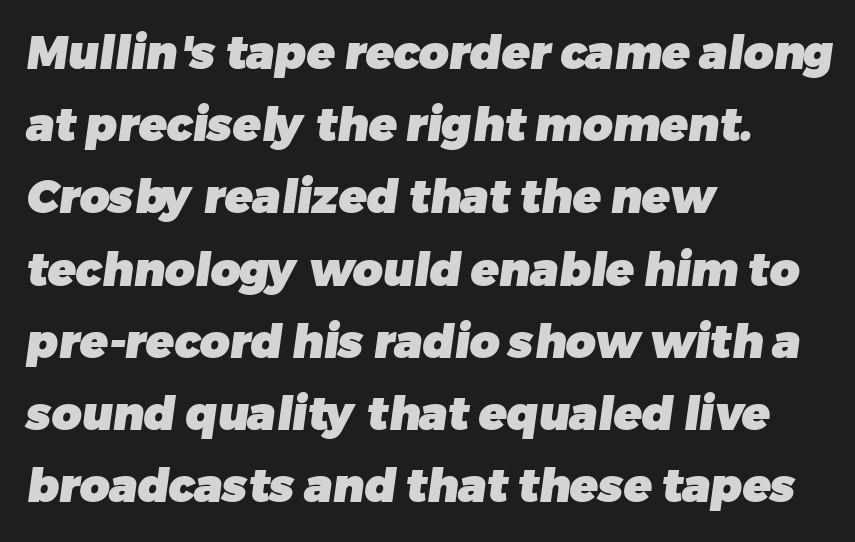
The setting favours the left margin, as ordinary paragraphs usually do. Any mark beneath the type? The region is blank. These lines are rendered in a variable-pitch font. The block of text has a typical density, with ordinary space between rows.
